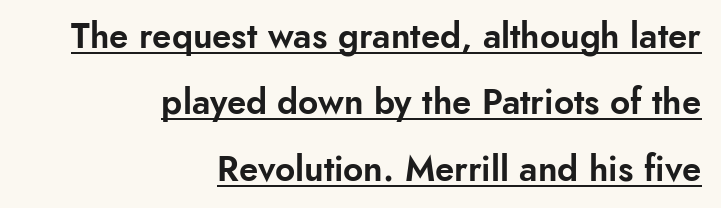
{"serif": "no", "italic": "no", "width": "normal", "stroke_contrast": "low", "x_height": "small", "monospaced": "no", "underline": "yes", "align": "right", "line_spacing": "loose", "line_spacing_ratio": 1.9, "letter_spacing": "normal", "letter_spacing_em": 0.0, "glyph_px": 35}
